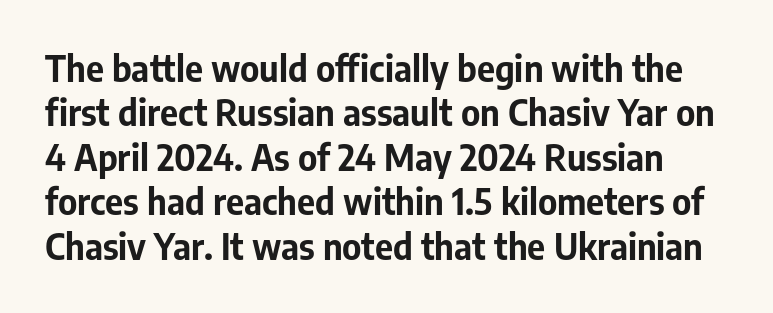
The image shows 35 px bold sans-serif type, upright; set normal line spacing (1.27x), normal letter spacing, not underlined; low stroke contrast and a medium x-height.
